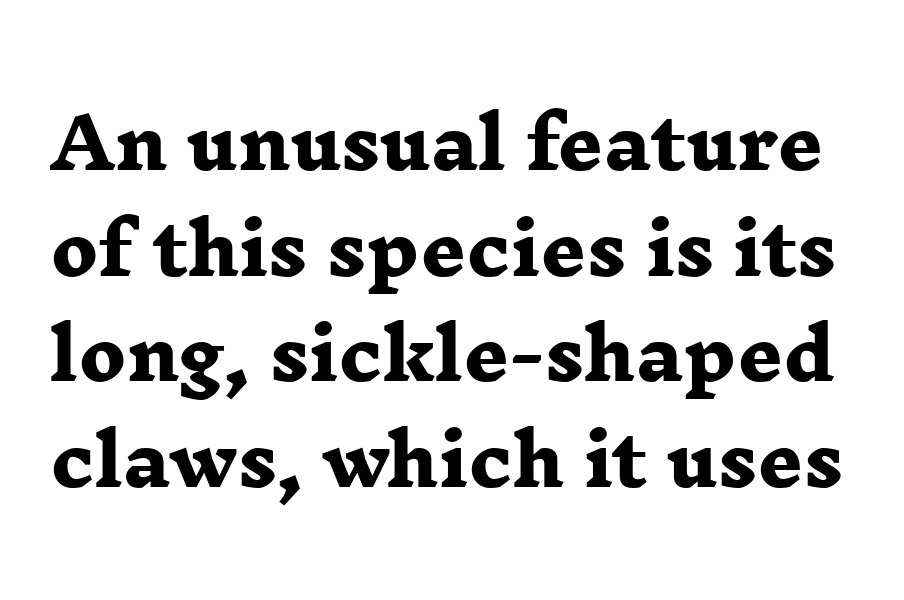
Q: Is the text bold? A: Yes.
Q: Is the typeface a serif or a sans-serif typeface? A: Serif.
Q: Is the text underlined? A: No.
Q: Is the spacing between letters normal or unusually wide? A: Normal.
Q: Is the spacing between lines tight, normal or loose? A: Normal.
Q: Width (condensed, normal, or wide)? A: Wide.
Q: Stroke contrast? A: Low.
Q: x-height? A: Medium.
Q: Monospaced? A: No.
